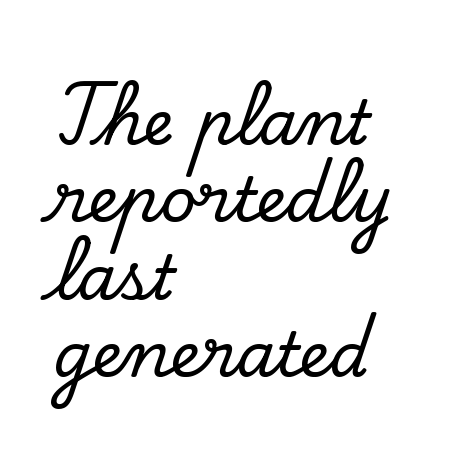
Q: Is the text italic (slanted)? A: Yes.
Q: Is the typeface a serif or a sans-serif typeface? A: Serif.
Q: Is the text underlined? A: No.
Q: How is the paragraph aligned? A: Left-aligned.
Q: Is the spacing between letters normal or unusually wide? A: Normal.
Q: Is the spacing between lines tight, normal or loose? A: Normal.
Q: Width (condensed, normal, or wide)? A: Normal.
Q: Stroke contrast? A: Low.
Q: x-height? A: Small.
Q: Monospaced? A: No.
